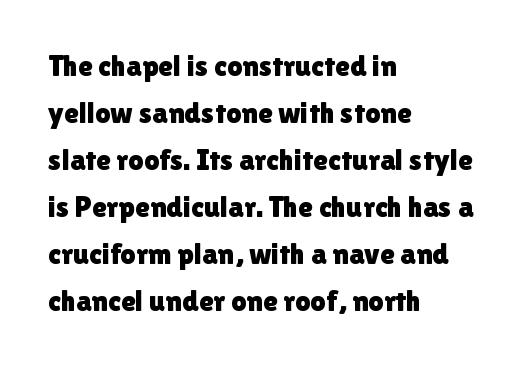
The letterforms sit shoulder to shoulder at normal distance. Every character sits straight up, as roman type does. A classic flush-left, rag-right setting is used for this passage. Are there feet on the stems? There aren't — it's a sans. Is this a fixed-width face? No — the glyphs have proportional, varying widths. This block has exactly the height ordinary leading produces.
